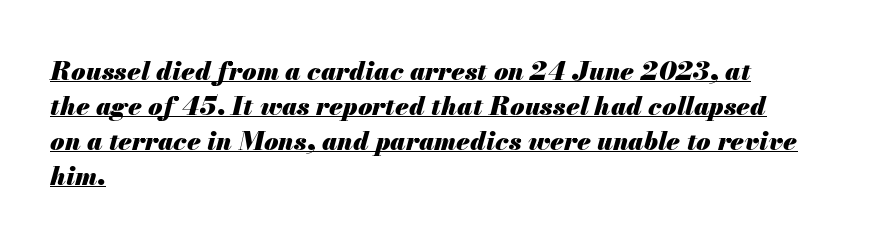
The image shows 26 px bold type, italic (leaning right); set left-aligned, normal line spacing (1.34x), normal letter spacing, underlined.
